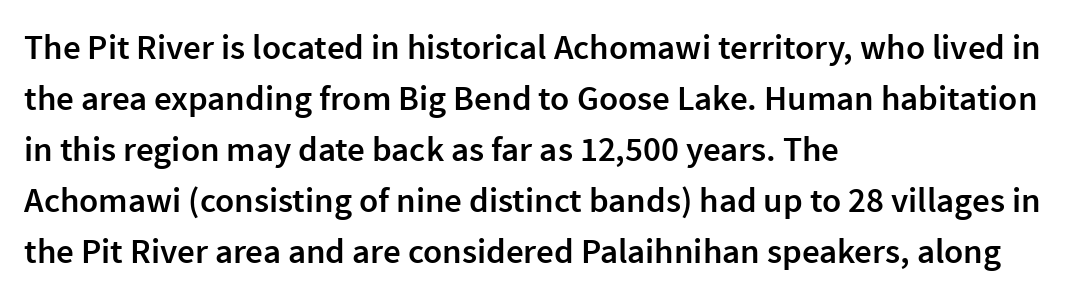
The zone under the glyphs is completely vacant. Is this a fixed-width face? No — the glyphs have proportional, varying widths. In terms of leading, this rendering sits right in the middle. Grotesque or geometric, the face here clearly has no serifs. Compared with typical body copy, the letter spacing here is the same.
